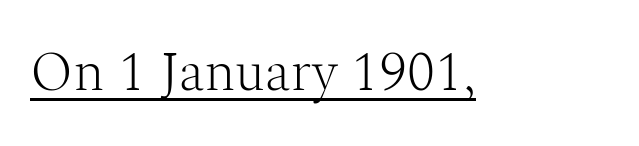
The image shows 56 px light serif type, upright; set normal letter spacing, underlined; medium stroke contrast and a medium x-height.
